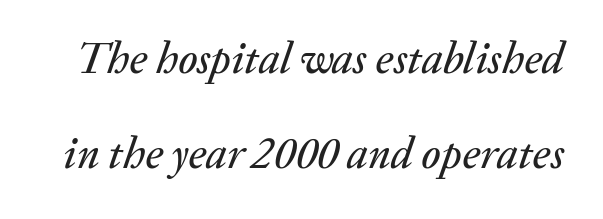
Q: Is the text italic (slanted)? A: Yes, it leans right by about 20 degrees.
Q: Is the text underlined? A: No.
Q: Is the spacing between letters normal or unusually wide? A: Normal.
Q: Is the spacing between lines tight, normal or loose? A: Loose.
Q: Width (condensed, normal, or wide)? A: Normal.
Q: Stroke contrast? A: Medium.
Q: x-height? A: Medium.
Q: Monospaced? A: No.
